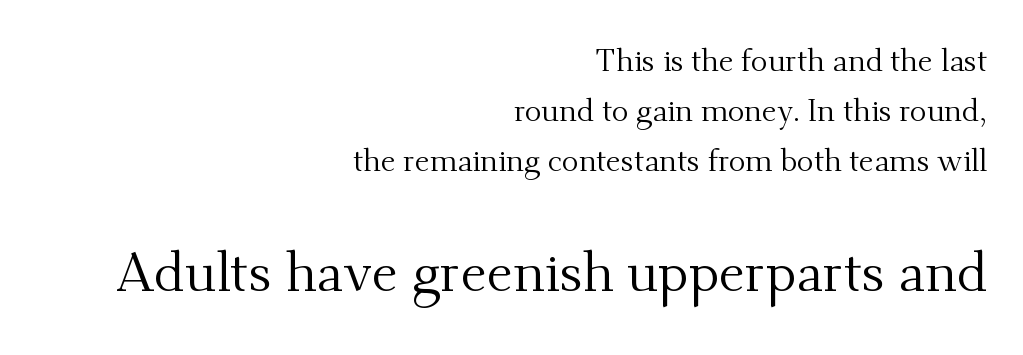
Q: Is the text bold? A: No.
Q: Is the text italic (slanted)? A: No, it is upright.
Q: Is the typeface a serif or a sans-serif typeface? A: Serif.
Q: Is the text underlined? A: No.
Q: How is the paragraph aligned? A: Right-aligned.
Q: Is the spacing between letters normal or unusually wide? A: Normal.
Q: Is the spacing between lines tight, normal or loose? A: Normal.
Q: Which block of text is set in a larger size, the first (top) or the second (bottom)? A: The second (bottom) one.
Q: Width (condensed, normal, or wide)? A: Normal.
Q: Stroke contrast? A: Medium.
Q: x-height? A: Small.
Q: Monospaced? A: No.
